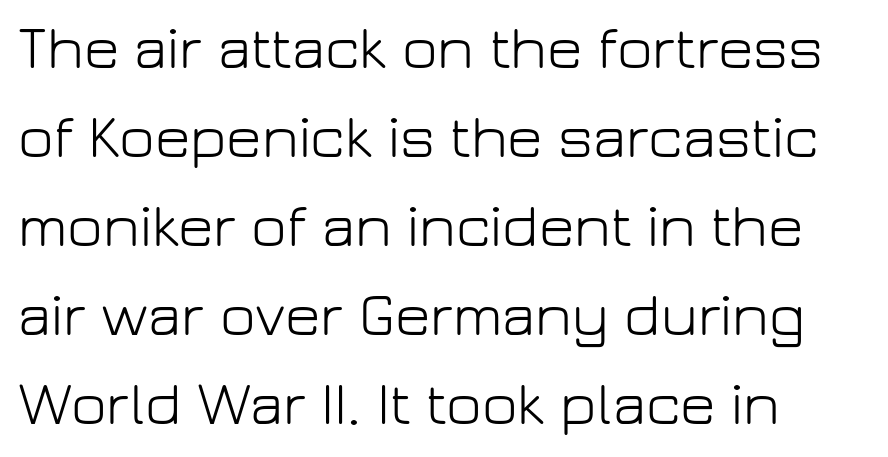
Q: Is the text bold? A: No.
Q: Is the text italic (slanted)? A: No, it is upright.
Q: Is the typeface a serif or a sans-serif typeface? A: Sans-serif.
Q: Is the text underlined? A: No.
Q: How is the paragraph aligned? A: Left-aligned.
Q: Is the spacing between letters normal or unusually wide? A: Normal.
Q: Is the spacing between lines tight, normal or loose? A: Normal.
Q: Width (condensed, normal, or wide)? A: Normal.
Q: Stroke contrast? A: Low.
Q: x-height? A: Medium.
Q: Monospaced? A: No.
